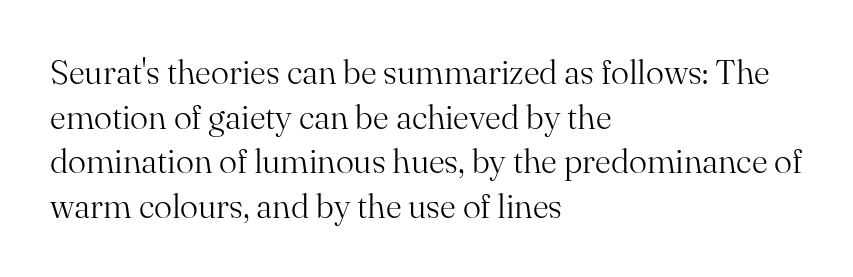
The leading is moderate, giving the passage an even texture. The gaps between neighbouring characters are ordinary and unremarkable. The letters look calm and open, with moderate or lighter stems. The text block is weighted toward the left margin, trailing off unevenly rightward. Each letter's strokes conclude with small projecting serifs. You could not count columns in this text — the font is proportionally spaced.
